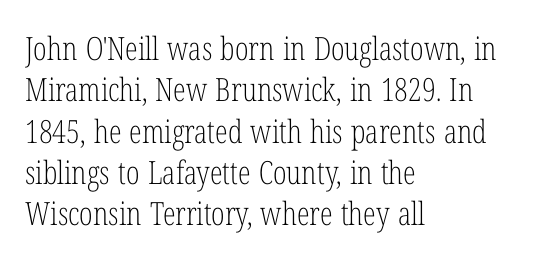
The image shows 32 px light, condensed serif type, upright; set left-aligned, normal line spacing (1.29x), normal letter spacing, not underlined; low stroke contrast and a medium x-height.
